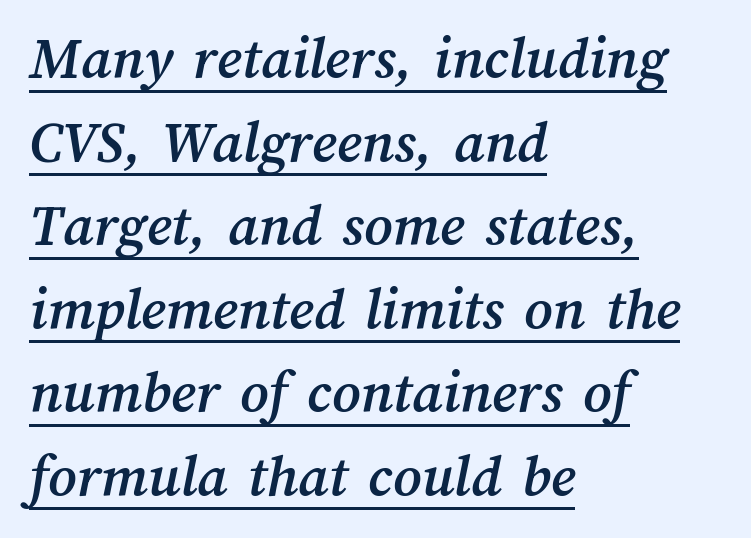
{"width": "normal", "stroke_contrast": "medium", "x_height": "medium", "monospaced": "no", "underline": "yes", "align": "left", "line_spacing": "normal", "line_spacing_ratio": 1.37, "letter_spacing": "normal", "letter_spacing_em": 0.0, "glyph_px": 61}
